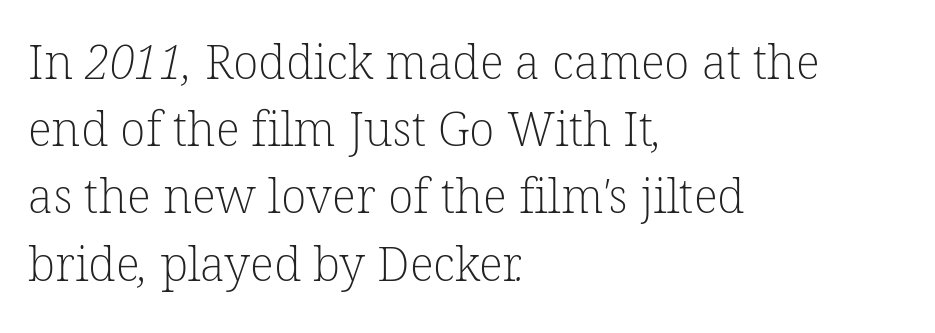
The image shows 47 px light serif type; set left-aligned, normal line spacing (1.43x), normal letter spacing, not underlined; low stroke contrast and a medium x-height.
